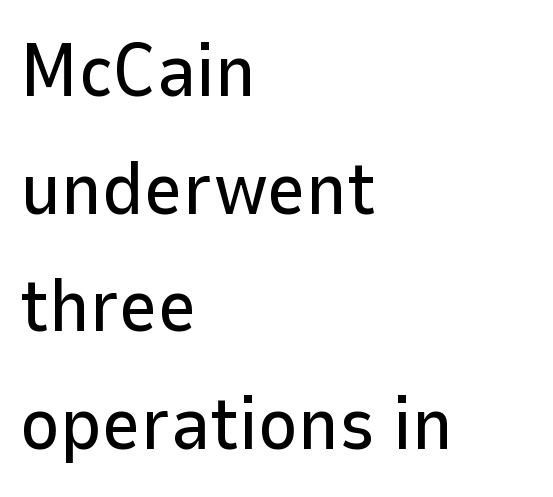
The image shows 75 px sans-serif type, upright; set left-aligned, normal line spacing (1.57x), normal letter spacing, not underlined; low stroke contrast and a medium x-height.
